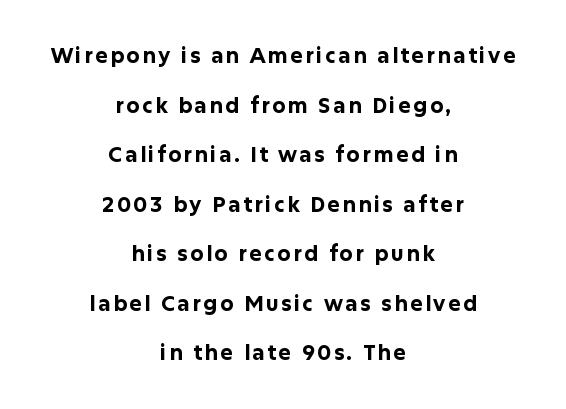
The image shows 21 px bold type, upright; set centered, loose line spacing (2.36x), not underlined.
